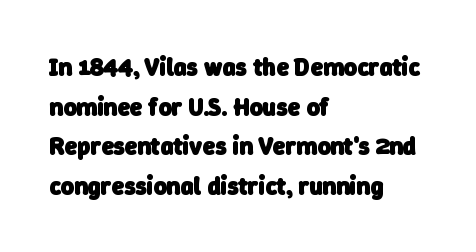
Q: Is the text bold? A: Yes.
Q: Is the text underlined? A: No.
Q: How is the paragraph aligned? A: Left-aligned.
Q: Is the spacing between letters normal or unusually wide? A: Normal.
Q: Is the spacing between lines tight, normal or loose? A: Normal.
